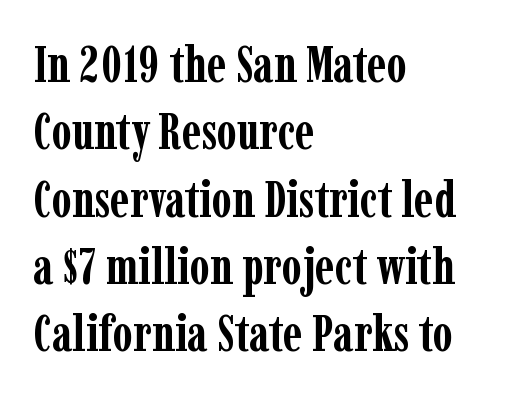
The image shows 51 px semibold, condensed serif type, upright; set left-aligned, normal line spacing (1.32x), normal letter spacing, not underlined; low stroke contrast and a medium x-height.
